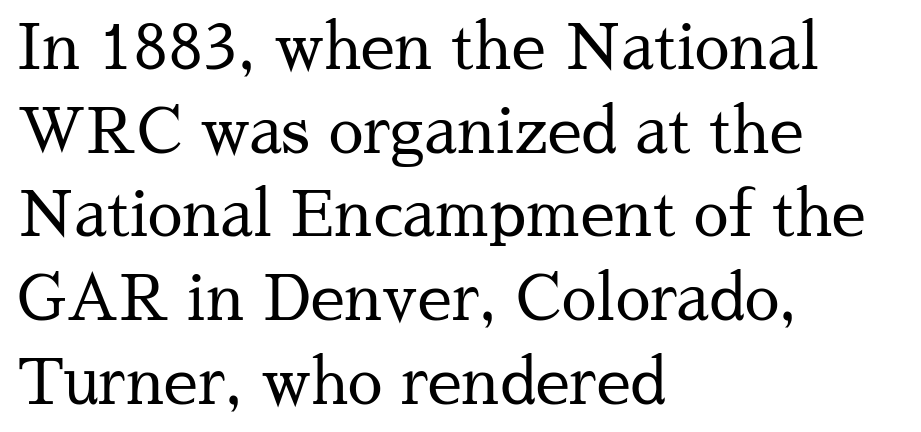
{"serif": "yes", "italic": "no", "bold": "no", "weight": "regular", "width": "normal", "stroke_contrast": "medium", "x_height": "medium", "monospaced": "no", "underline": "no", "align": "left", "line_spacing": "normal", "line_spacing_ratio": 1.35, "letter_spacing": "normal", "letter_spacing_em": 0.0, "glyph_px": 62}
